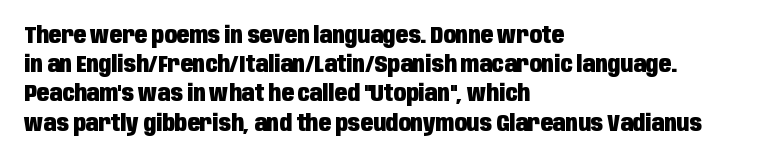
Q: Is the text bold? A: Yes.
Q: Is the text italic (slanted)? A: No, it is upright.
Q: Is the text underlined? A: No.
Q: How is the paragraph aligned? A: Left-aligned.
Q: Is the spacing between letters normal or unusually wide? A: Normal.
Q: Is the spacing between lines tight, normal or loose? A: Normal.
